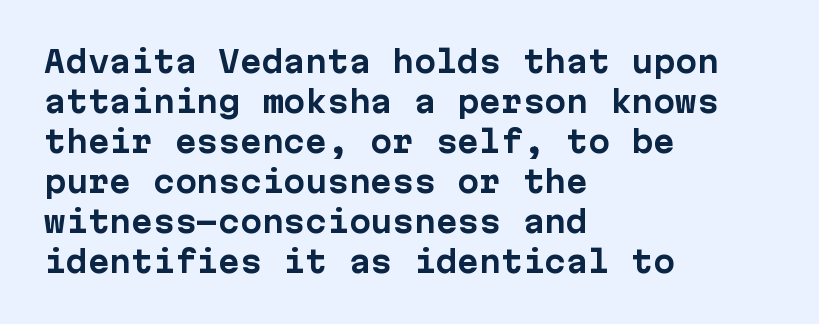
{"serif": "no", "italic": "no", "bold": "yes", "weight": "bold", "width": "normal", "stroke_contrast": "low", "x_height": "medium", "underline": "no", "align": "left", "line_spacing": "normal", "line_spacing_ratio": 1.38, "letter_spacing": "normal", "letter_spacing_em": 0.0, "glyph_px": 29}
